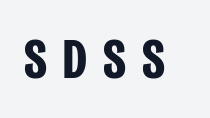
Q: Is the text bold? A: Yes.
Q: Is the text italic (slanted)? A: No, it is upright.
Q: Is the typeface a serif or a sans-serif typeface? A: Sans-serif.
Q: Is the text underlined? A: No.
Q: Is the spacing between letters normal or unusually wide? A: Unusually wide.
Q: Width (condensed, normal, or wide)? A: Condensed.
Q: Stroke contrast? A: Low.
Q: x-height? A: Large.
Q: Monospaced? A: No.
